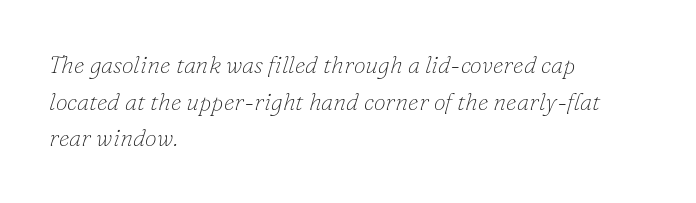
No chunkiness to these letters — they're not bold. Compared with ordinary roman type, these characters are visibly tilted. Line beginnings align vertically; line endings do not. Whoever set this chose a conventional vertical rhythm. The glyphs are unaccompanied by any horizontal stroke below them. The line texture is even and compact thanks to regular tracking.
